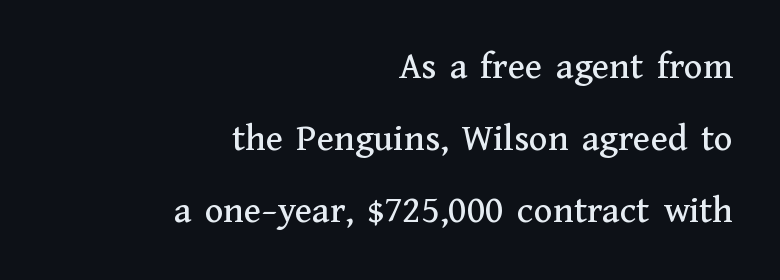
The image shows 39 px serif type, upright; set right-aligned, line spacing 1.84x, normal letter spacing, not underlined; medium stroke contrast and a medium x-height.
